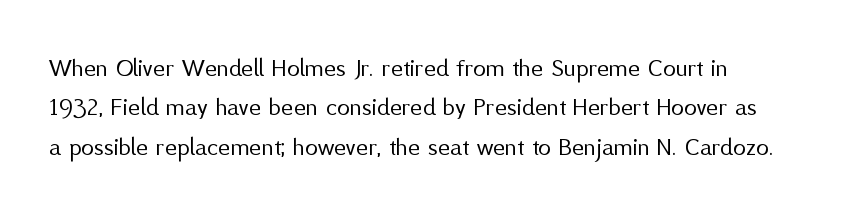
The image shows 26 px text type, upright; set normal line spacing (1.51x), normal letter spacing, not underlined.
